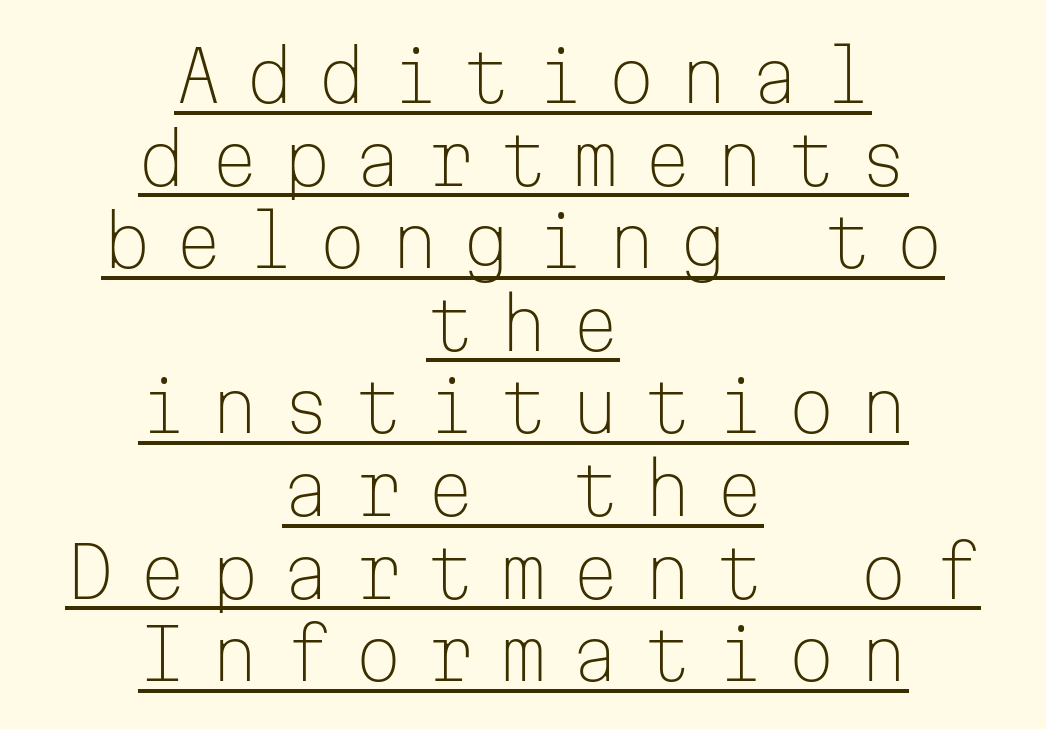
{"serif": "no", "italic": "no", "bold": "no", "weight": "light", "width": "normal", "stroke_contrast": "low", "x_height": "medium", "monospaced": "yes", "underline": "yes", "align": "center", "line_spacing_ratio": 1.18, "letter_spacing": "wide", "letter_spacing_em": 0.33, "glyph_px": 70}
